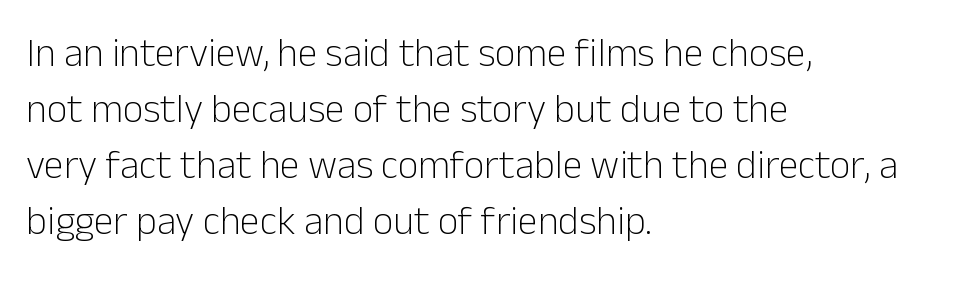
Q: Is the text bold? A: No.
Q: Is the text italic (slanted)? A: No, it is upright.
Q: Is the typeface a serif or a sans-serif typeface? A: Sans-serif.
Q: Is the text underlined? A: No.
Q: How is the paragraph aligned? A: Left-aligned.
Q: Is the spacing between letters normal or unusually wide? A: Normal.
Q: Is the spacing between lines tight, normal or loose? A: Normal.
Q: Width (condensed, normal, or wide)? A: Normal.
Q: Stroke contrast? A: Low.
Q: x-height? A: Medium.
Q: Monospaced? A: No.
